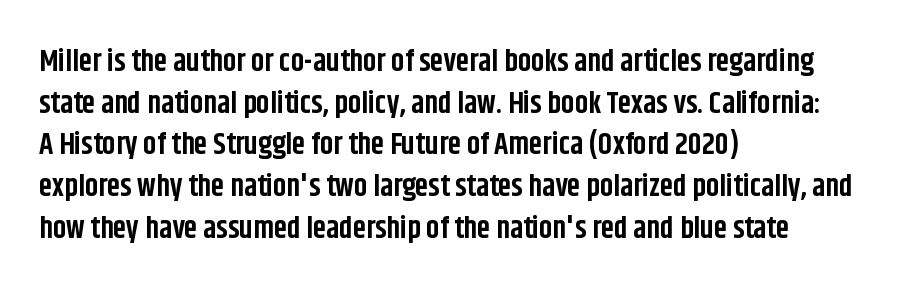
If you drew a line through each stem, it would be perfectly vertical. The text was rendered using a sans face with plain stroke endings. Compared with typical body copy, the letter spacing here is the same. These lines stack with their left ends in a neat column.
